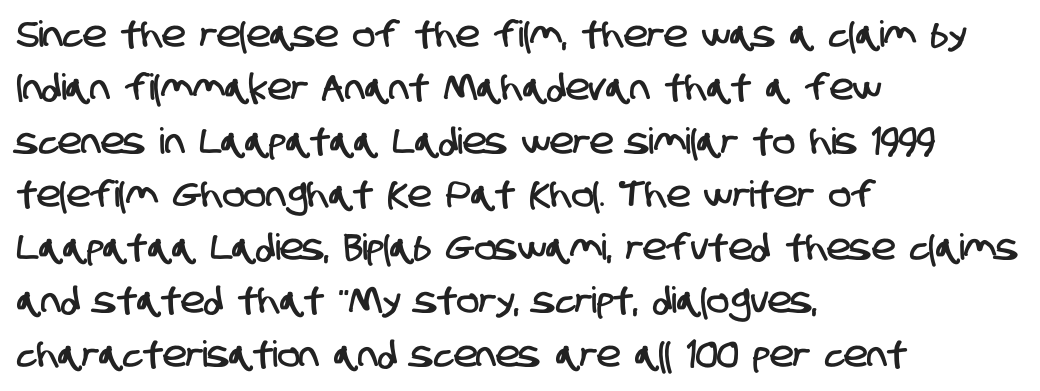
These lines are set flush left with a ragged right edge. This rendering features lettering with no underline. The characters display no serif detailing; their extremities are plain. The type is set solid horizontally, with unmodified tracking. Is there much room between lines? A standard amount, neither cramped nor airy. The face used here is proportionally spaced, like ordinary book or web type.
